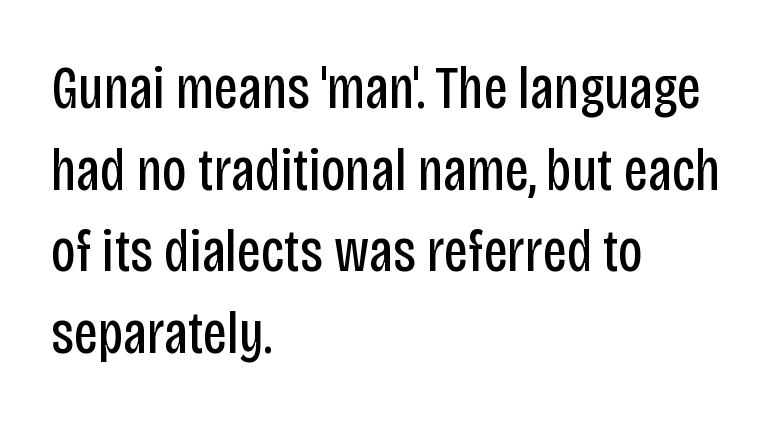
{"serif": "no", "italic": "no", "bold": "no", "weight": "regular", "width": "condensed", "stroke_contrast": "low", "x_height": "large", "monospaced": "no", "underline": "no", "align": "left", "line_spacing": "normal", "line_spacing_ratio": 1.34, "letter_spacing": "normal", "letter_spacing_em": 0.0, "glyph_px": 61}
